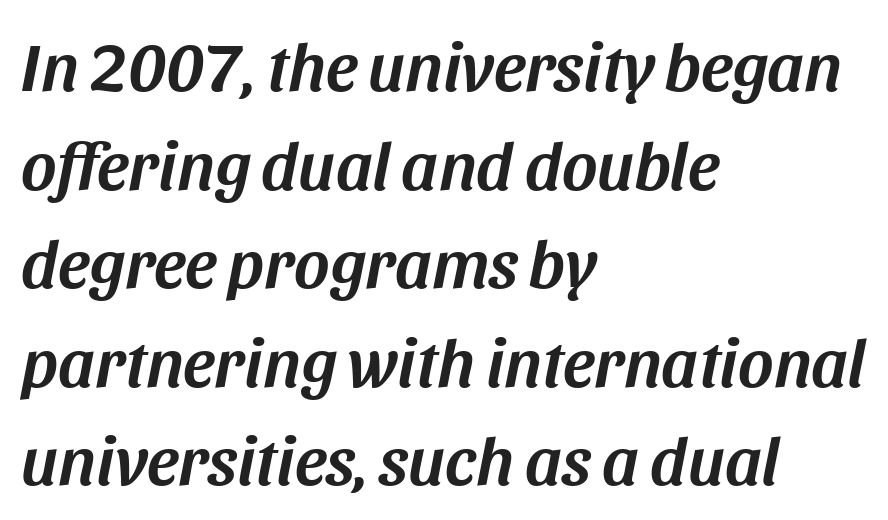
The image shows 68 px text type, italic (leaning right); set left-aligned, normal line spacing (1.45x), normal letter spacing, not underlined; medium stroke contrast and a large x-height.
